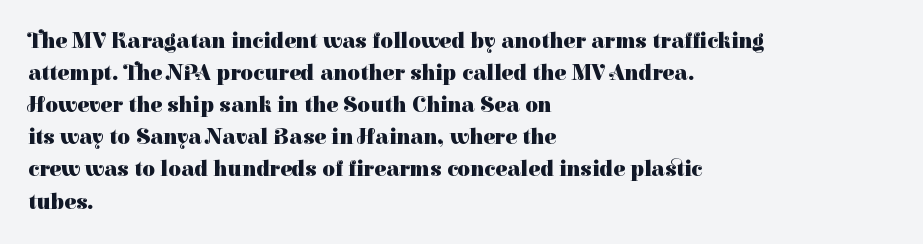
These lines were composed using upright roman letters. Bare-footed words on every line. The vertical gap from one line to the next is medium. Leftover space on each line is placed entirely after the last word. The line texture is even and compact thanks to regular tracking.
